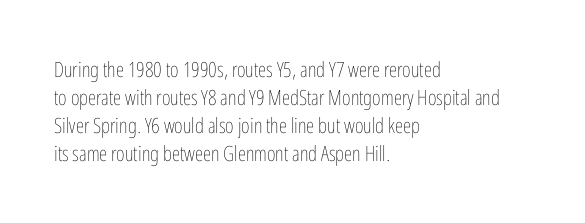
Q: Is the text bold? A: No.
Q: Is the text italic (slanted)? A: No, it is upright.
Q: Is the text underlined? A: No.
Q: How is the paragraph aligned? A: Left-aligned.
Q: Is the spacing between letters normal or unusually wide? A: Normal.
Q: Is the spacing between lines tight, normal or loose? A: Normal.
